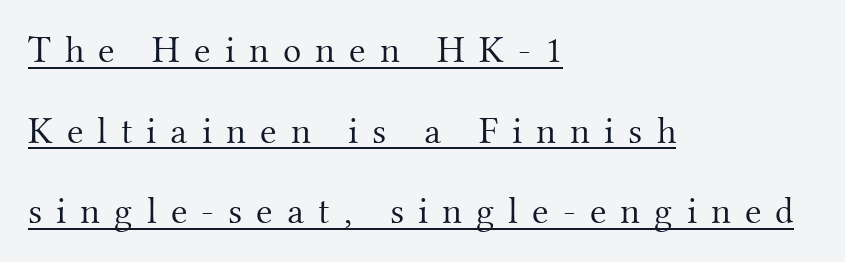
The lettering stays uniformly vertical, giving the passage a roman look. Think of a printed novel: that variable character pitch is what you see here. Has an underline been added? It has. Reading down the block, your eye returns to a fixed left position each line. Vertically, the passage feels expansive, rows floating well apart.
